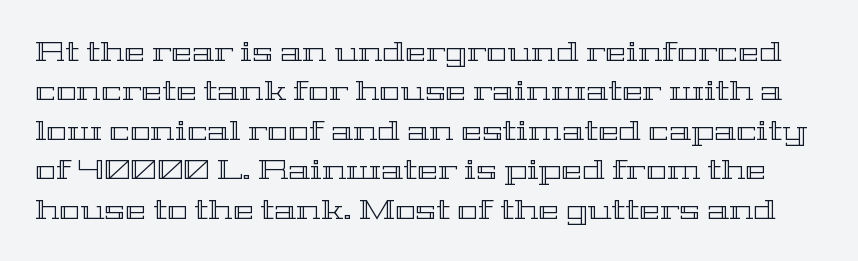
The image shows 28 px wide type, upright; set normal line spacing (1.41x), normal letter spacing, not underlined; a medium x-height.
